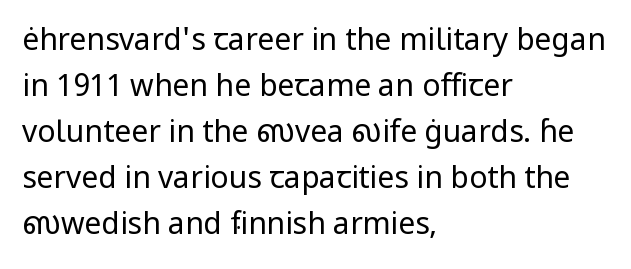
Q: Is the text bold? A: No.
Q: Is the text italic (slanted)? A: No, it is upright.
Q: Is the typeface a serif or a sans-serif typeface? A: Sans-serif.
Q: Is the text underlined? A: No.
Q: How is the paragraph aligned? A: Left-aligned.
Q: Is the spacing between letters normal or unusually wide? A: Normal.
Q: Is the spacing between lines tight, normal or loose? A: Normal.
Q: Width (condensed, normal, or wide)? A: Normal.
Q: Stroke contrast? A: Low.
Q: x-height? A: Medium.
Q: Monospaced? A: No.
